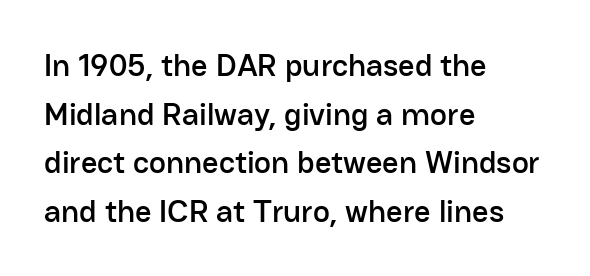
{"serif": "no", "italic": "no", "width": "normal", "stroke_contrast": "low", "x_height": "medium", "monospaced": "no", "underline": "no", "align": "left", "line_spacing": "normal", "line_spacing_ratio": 1.52, "letter_spacing": "normal", "letter_spacing_em": 0.0, "glyph_px": 32}
